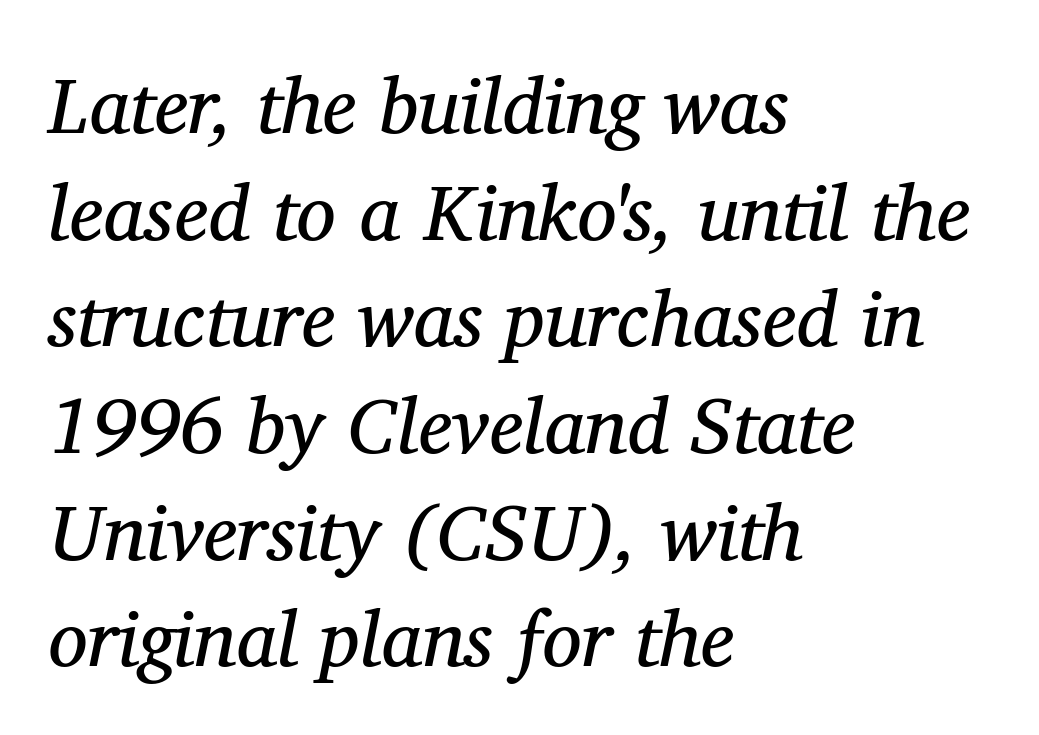
Q: Is the text bold? A: No.
Q: Is the text italic (slanted)? A: Yes, it leans right by about 11 degrees.
Q: Is the typeface a serif or a sans-serif typeface? A: Serif.
Q: Is the text underlined? A: No.
Q: How is the paragraph aligned? A: Left-aligned.
Q: Is the spacing between letters normal or unusually wide? A: Normal.
Q: Is the spacing between lines tight, normal or loose? A: Normal.
Q: Width (condensed, normal, or wide)? A: Normal.
Q: Stroke contrast? A: Medium.
Q: x-height? A: Medium.
Q: Monospaced? A: No.
